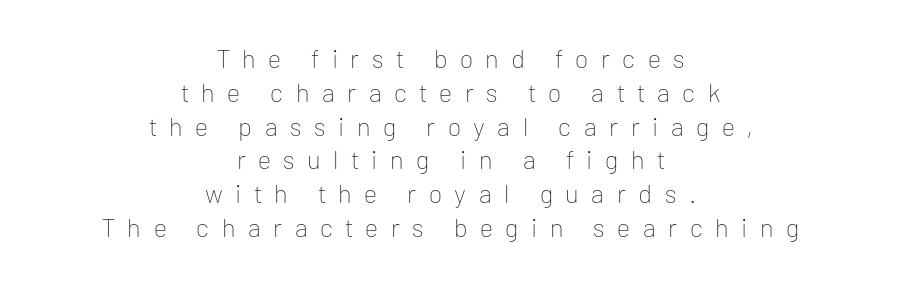
Q: Is the text bold? A: No.
Q: Is the text italic (slanted)? A: No, it is upright.
Q: Is the text underlined? A: No.
Q: How is the paragraph aligned? A: Centered.
Q: Is the spacing between letters normal or unusually wide? A: Unusually wide.
Q: Is the spacing between lines tight, normal or loose? A: Normal.
